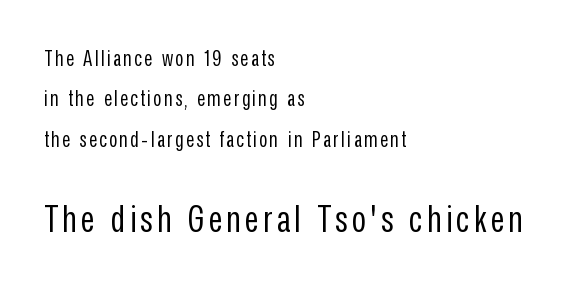
Q: Is the text bold? A: No.
Q: Is the text italic (slanted)? A: No, it is upright.
Q: Is the typeface a serif or a sans-serif typeface? A: Sans-serif.
Q: Is the text underlined? A: No.
Q: How is the paragraph aligned? A: Left-aligned.
Q: Which block of text is set in a larger size, the first (top) or the second (bottom)? A: The second (bottom) one.
Q: Width (condensed, normal, or wide)? A: Condensed.
Q: Stroke contrast? A: Low.
Q: x-height? A: Medium.
Q: Monospaced? A: No.
